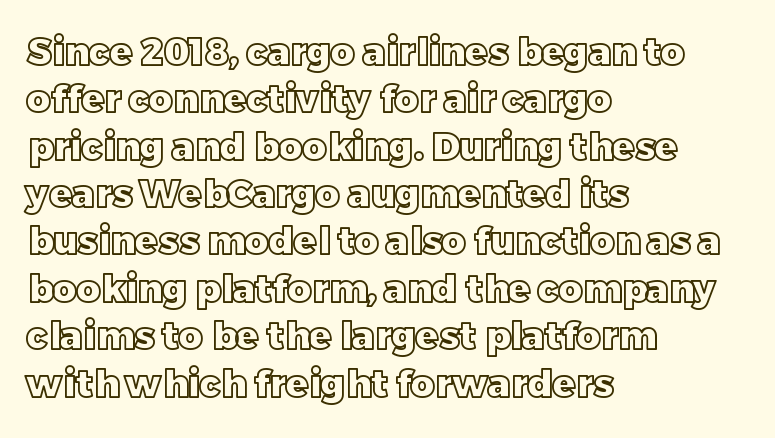
The image shows 37 px text type, upright; set left-aligned, normal line spacing (1.28x), normal letter spacing, not underlined; a large x-height.
